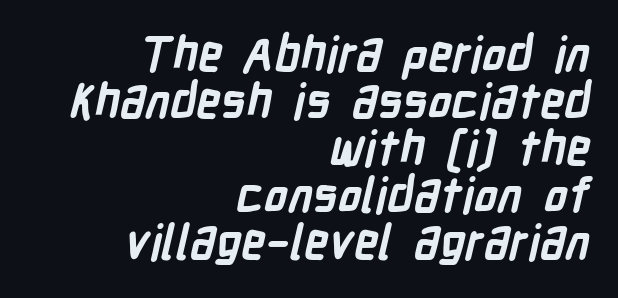
The image shows 48 px semibold, condensed sans-serif type; set right-aligned, tight line spacing (0.98x), normal letter spacing, not underlined; low stroke contrast and a medium x-height.
